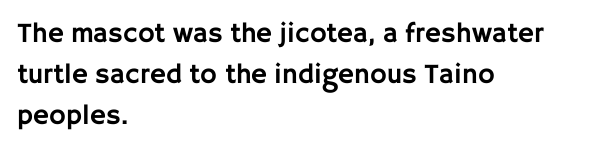
{"serif": "no", "italic": "no", "width": "normal", "stroke_contrast": "low", "x_height": "large", "monospaced": "no", "underline": "no", "align": "left", "line_spacing": "normal", "line_spacing_ratio": 1.46, "letter_spacing": "normal", "letter_spacing_em": 0.0, "glyph_px": 28}
